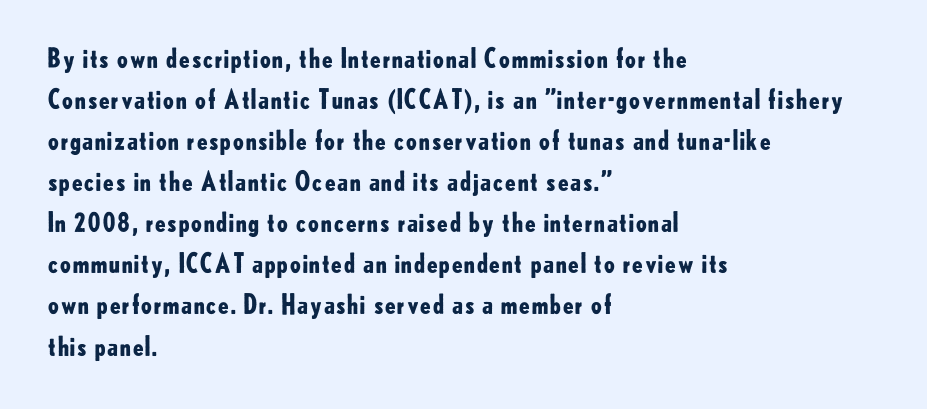
Standard letterfit; no display-style spreading of the glyphs. Compared with typical paragraphs, the rows here are spaced about the same. A bare baseline throughout the passage. Every stem runs plumb, perpendicular to the baseline. The typesetter chose a ragged-right arrangement here. The font is running at its bold setting.
